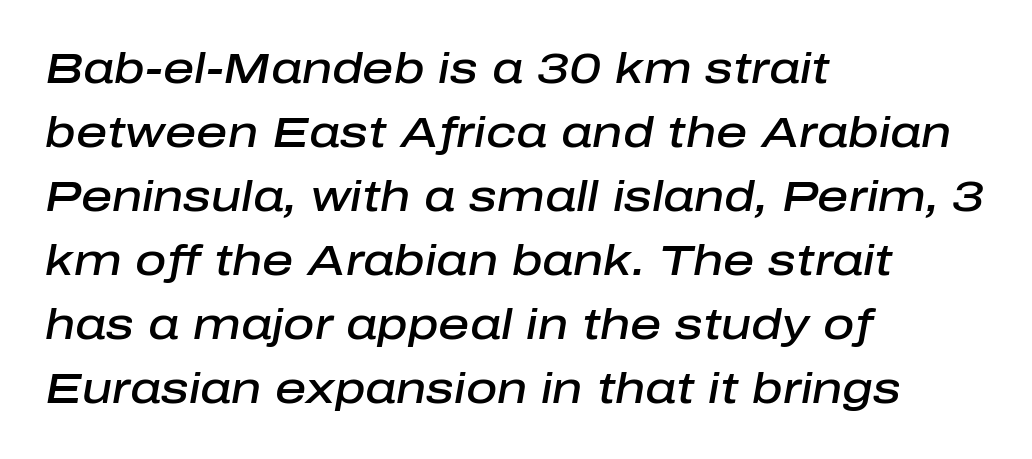
The image shows 43 px semibold type, italic (leaning right); set left-aligned, normal line spacing (1.49x), normal letter spacing, not underlined; low stroke contrast and a medium x-height.
